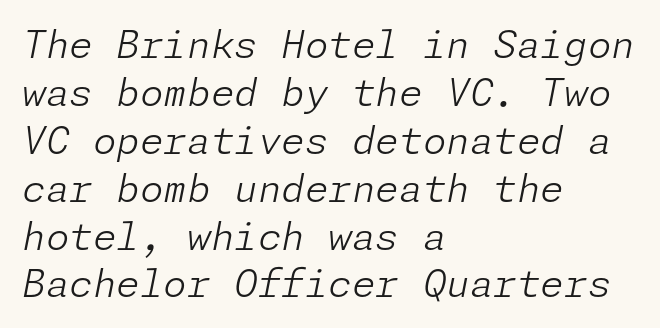
The image shows 38 px light type, italic (leaning right); set left-aligned, normal line spacing (1.26x), normal letter spacing, not underlined; low stroke contrast and a medium x-height.
